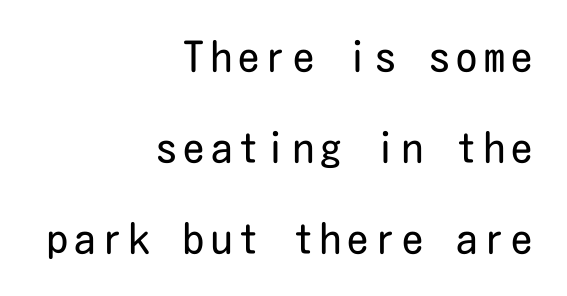
Q: Is the text bold? A: No.
Q: Is the text italic (slanted)? A: No, it is upright.
Q: Is the typeface a serif or a sans-serif typeface? A: Sans-serif.
Q: Is the text underlined? A: No.
Q: How is the paragraph aligned? A: Right-aligned.
Q: Is the spacing between lines tight, normal or loose? A: Loose.
Q: Width (condensed, normal, or wide)? A: Condensed.
Q: Stroke contrast? A: Low.
Q: x-height? A: Medium.
